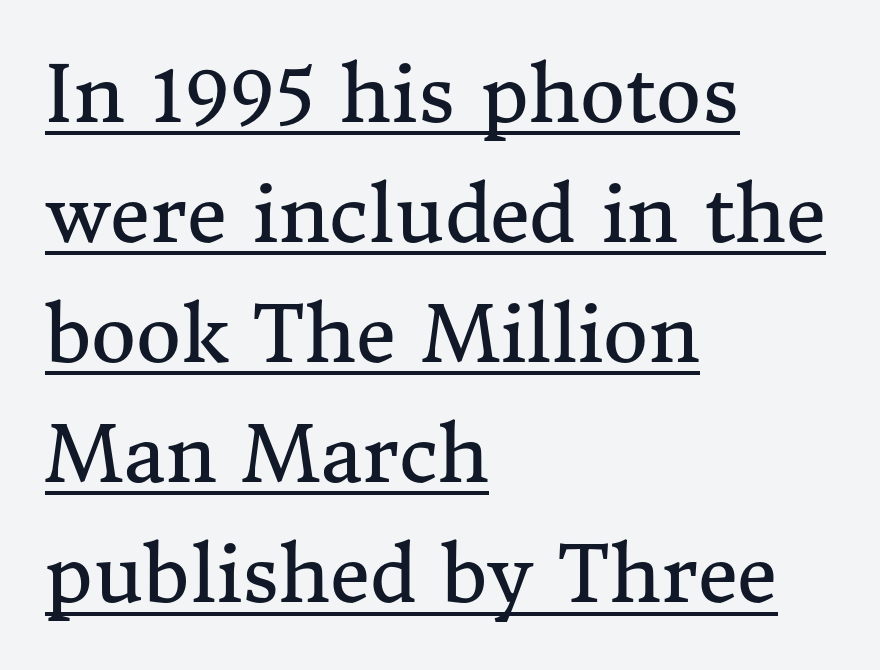
The font sits on the lighter half of the weight spectrum, regular included. These lines were composed using upright roman letters. Students, observe the line beneath the letters — that is underlining. The passage shown is typed in a proportional face where columns would drift. Rows of type keep a routine distance in the vertical direction. Tracking value appears to be zero — textbook default spacing.
